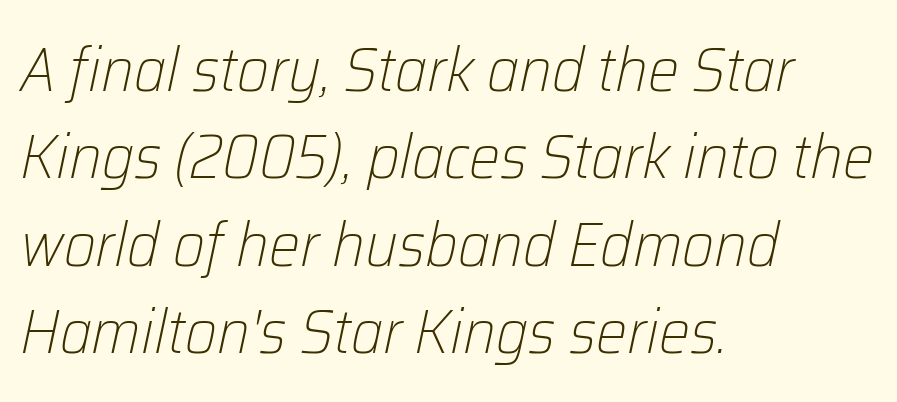
{"italic": "yes", "lean": "right", "slant_degrees": 12, "bold": "no", "weight": "light", "width": "normal", "stroke_contrast": "low", "x_height": "medium", "monospaced": "no", "underline": "no", "align": "left", "line_spacing": "normal", "line_spacing_ratio": 1.41, "letter_spacing": "normal", "letter_spacing_em": 0.0, "glyph_px": 62}
